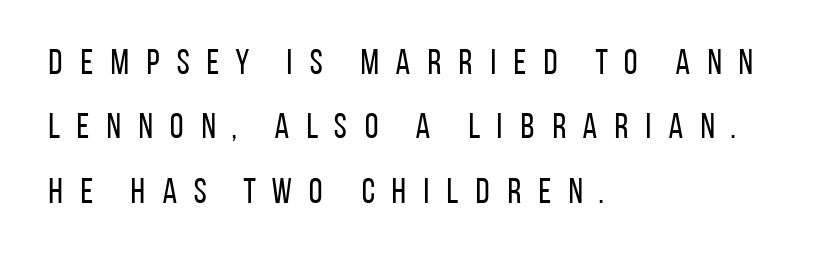
Q: Is the text bold? A: No.
Q: Is the text italic (slanted)? A: No, it is upright.
Q: Is the typeface a serif or a sans-serif typeface? A: Sans-serif.
Q: Is the text underlined? A: No.
Q: How is the paragraph aligned? A: Left-aligned.
Q: Is the spacing between letters normal or unusually wide? A: Unusually wide.
Q: Width (condensed, normal, or wide)? A: Condensed.
Q: Stroke contrast? A: Low.
Q: x-height? A: Large.
Q: Monospaced? A: No.
